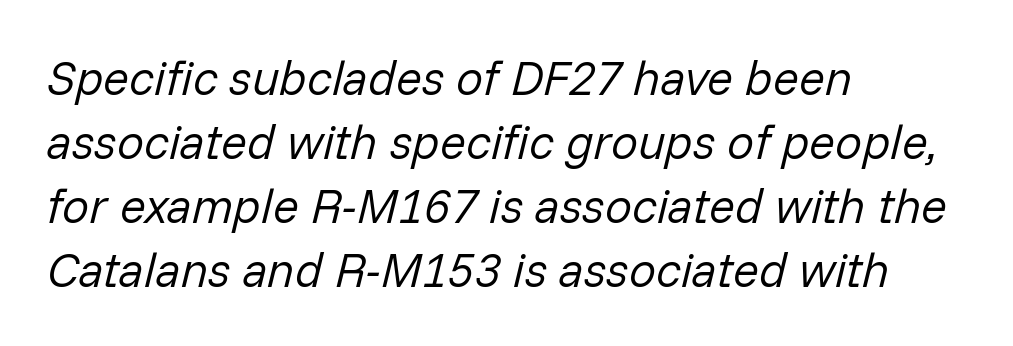
Each line starts at the same left margin while the right side varies. Anything drawn beneath the words? Only blank space. This sample uses plain, unmodified letter spacing. Think of a printed novel: that variable character pitch is what you see here.
